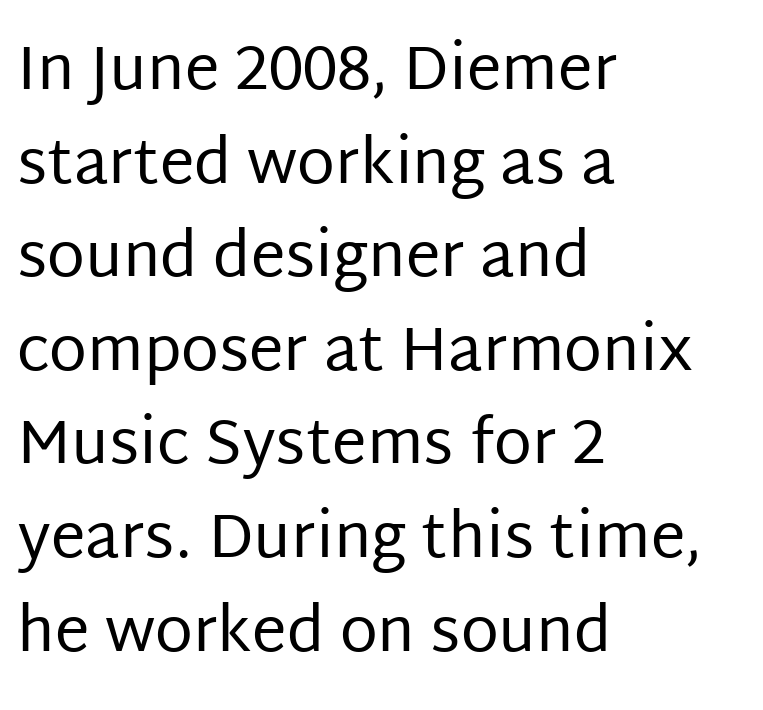
The image shows 62 px regular-weight sans-serif type, upright; set left-aligned, normal line spacing (1.51x), normal letter spacing, not underlined; low stroke contrast and a large x-height.
